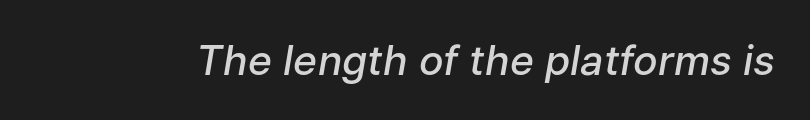
{"italic": "yes", "lean": "right", "slant_degrees": 9, "bold": "semi", "weight": "semibold", "width": "normal", "stroke_contrast": "low", "x_height": "medium", "monospaced": "no", "underline": "no", "letter_spacing": "normal", "letter_spacing_em": 0.0, "glyph_px": 41}
